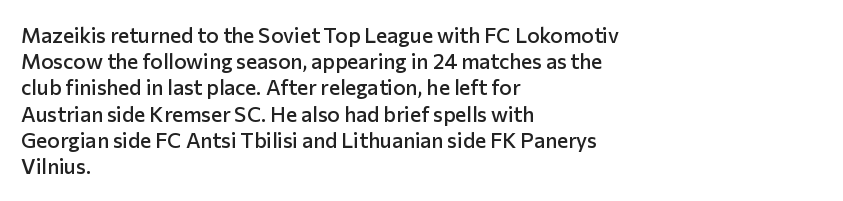
Just letters on the line, the space beneath them empty. Evenly set lines give the paragraph a standard silhouette. Compared with a centered layout, this one pins lines to the left instead. Letter spacing: default.
